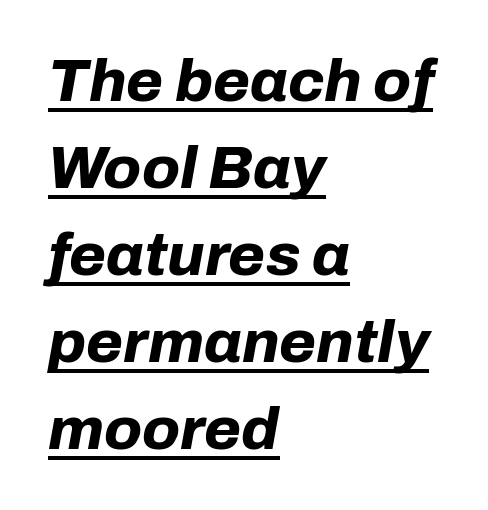
The image shows 60 px bold type, italic (leaning right); set left-aligned, normal line spacing (1.45x), normal letter spacing, underlined; low stroke contrast and a medium x-height.
